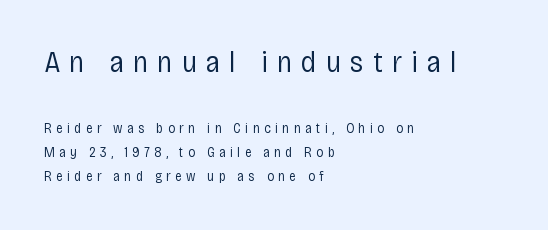
The image shows 30 px regular-weight, condensed sans-serif type, upright; set left-aligned, line spacing 1.71x, unusually wide letter spacing (+0.31 em), not underlined; the first (top) block is 2.14x larger; low stroke contrast and a large x-height.
